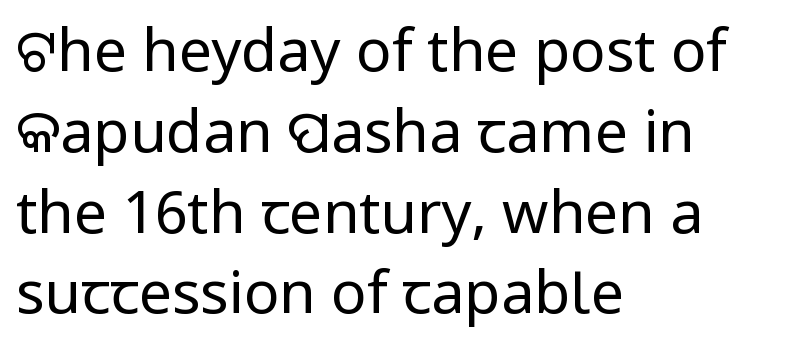
The image shows 59 px regular-weight sans-serif type, upright; set left-aligned, normal line spacing (1.37x), normal letter spacing, not underlined; low stroke contrast and a medium x-height.
